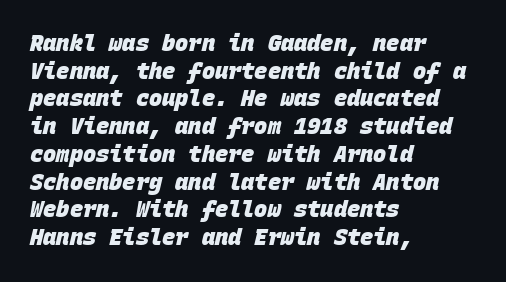
The image shows 22 px bold type; set left-aligned, normal line spacing (1.26x), normal letter spacing, not underlined.
